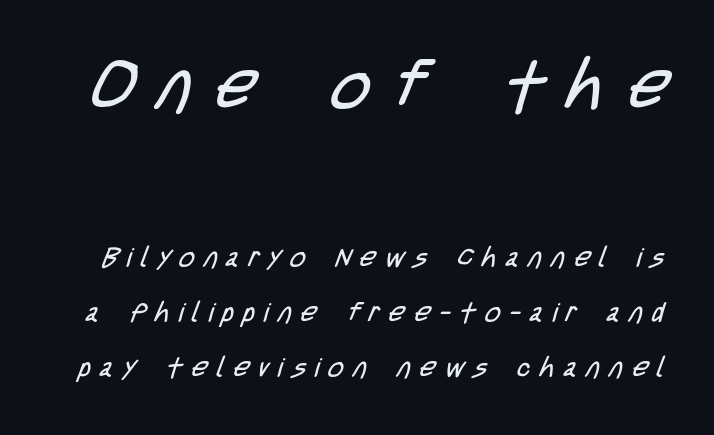
Q: Is the text bold? A: No.
Q: Is the typeface a serif or a sans-serif typeface? A: Sans-serif.
Q: Is the text underlined? A: No.
Q: Is the spacing between letters normal or unusually wide? A: Unusually wide.
Q: Is the spacing between lines tight, normal or loose? A: Loose.
Q: Which block of text is set in a larger size, the first (top) or the second (bottom)? A: The first (top) one.
Q: Width (condensed, normal, or wide)? A: Condensed.
Q: Stroke contrast? A: Low.
Q: x-height? A: Large.
Q: Monospaced? A: No.
